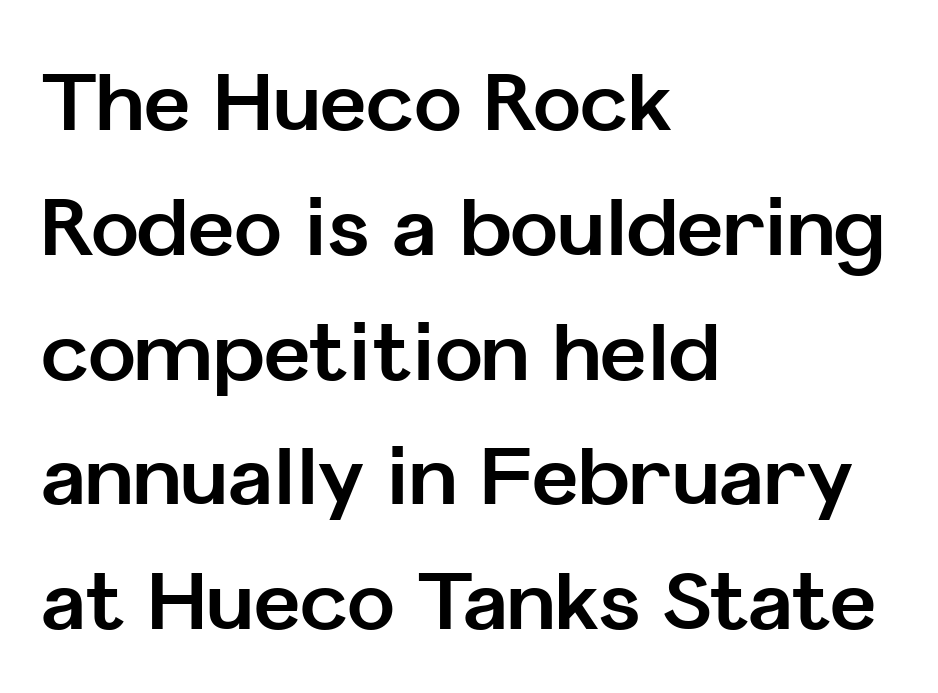
Q: Is the text bold? A: Yes.
Q: Is the text italic (slanted)? A: No, it is upright.
Q: Is the typeface a serif or a sans-serif typeface? A: Sans-serif.
Q: Is the text underlined? A: No.
Q: How is the paragraph aligned? A: Left-aligned.
Q: Is the spacing between letters normal or unusually wide? A: Normal.
Q: Is the spacing between lines tight, normal or loose? A: Normal.
Q: Width (condensed, normal, or wide)? A: Normal.
Q: Stroke contrast? A: Low.
Q: x-height? A: Medium.
Q: Monospaced? A: No.
